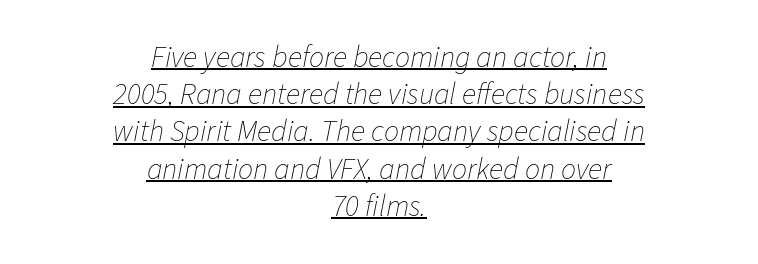
{"italic": "yes", "lean": "right", "slant_degrees": 11, "bold": "no", "weight": "thin", "width": "normal", "stroke_contrast": "low", "x_height": "medium", "monospaced": "no", "underline": "yes", "align": "center", "line_spacing_ratio": 1.24, "letter_spacing": "normal", "letter_spacing_em": 0.0, "glyph_px": 30}
